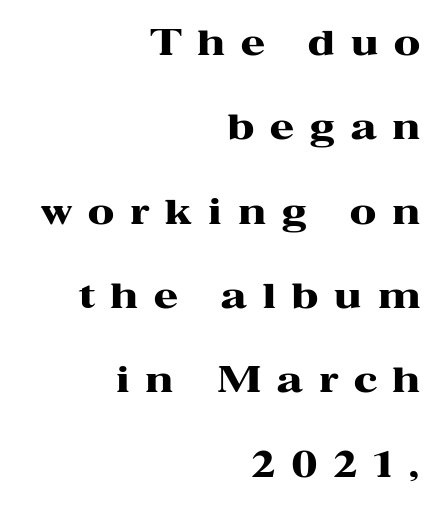
The image shows 35 px heavy, wide serif type, upright; set right-aligned, loose line spacing (2.41x), unusually wide letter spacing (+0.46 em), not underlined; high stroke contrast and a medium x-height.
